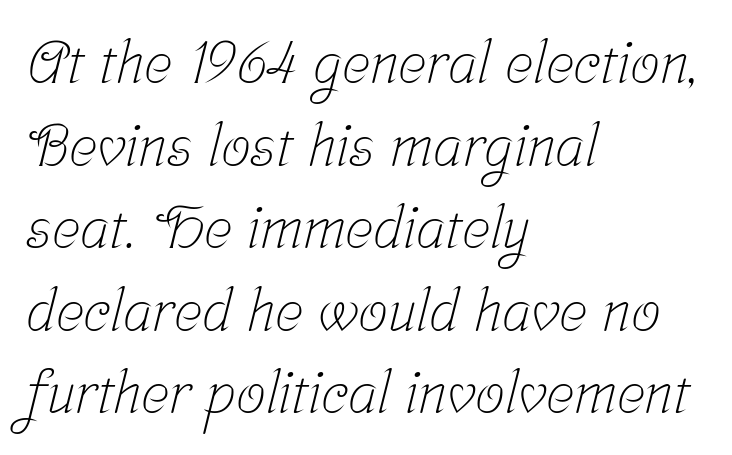
{"serif": "yes", "bold": "no", "weight": "light", "width": "condensed", "stroke_contrast": "low", "x_height": "medium", "monospaced": "no", "underline": "no", "align": "left", "line_spacing": "normal", "line_spacing_ratio": 1.4, "letter_spacing": "normal", "letter_spacing_em": 0.0, "glyph_px": 59}
